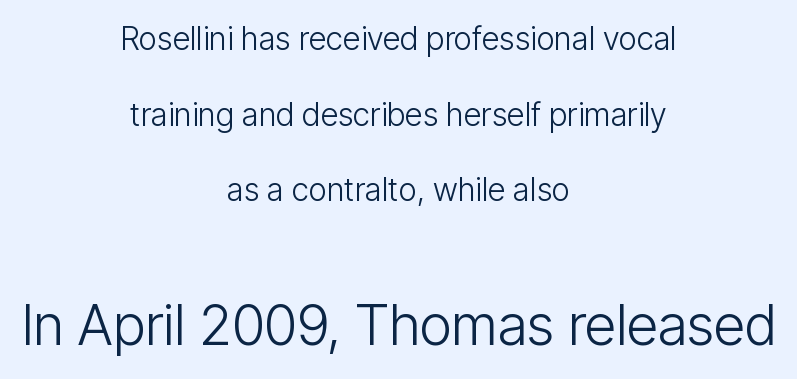
{"serif": "no", "italic": "no", "bold": "no", "weight": "light", "width": "condensed", "stroke_contrast": "low", "x_height": "medium", "monospaced": "no", "underline": "no", "align": "center", "line_spacing": "loose", "line_spacing_ratio": 2.36, "letter_spacing": "normal", "letter_spacing_em": 0.0, "larger_block": "second", "size_ratio": 1.75, "glyph_px": 56}
